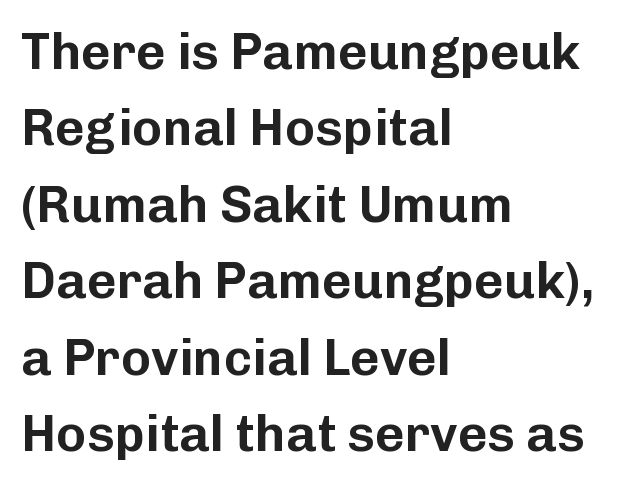
The image shows 51 px sans-serif type, upright; set left-aligned, normal line spacing (1.5x), normal letter spacing, not underlined; low stroke contrast and a medium x-height.
